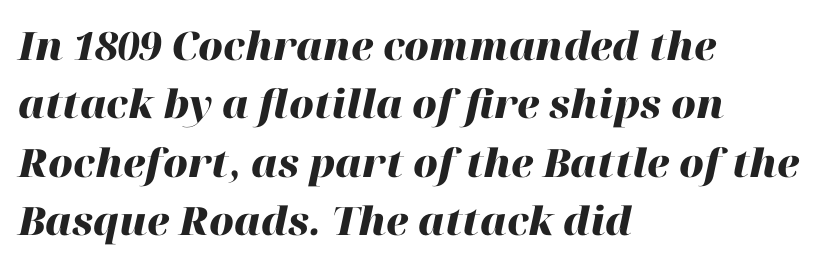
Q: Is the text bold? A: Yes.
Q: Is the text italic (slanted)? A: Yes, it leans right by about 12 degrees.
Q: Is the text underlined? A: No.
Q: How is the paragraph aligned? A: Left-aligned.
Q: Is the spacing between letters normal or unusually wide? A: Normal.
Q: Is the spacing between lines tight, normal or loose? A: Normal.
Q: Width (condensed, normal, or wide)? A: Normal.
Q: Stroke contrast? A: High.
Q: x-height? A: Medium.
Q: Monospaced? A: No.
